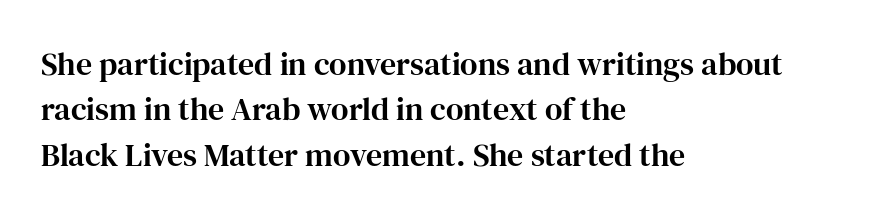
The image shows 32 px serif type, upright; set left-aligned, normal line spacing (1.42x), normal letter spacing, not underlined; high stroke contrast and a medium x-height.
